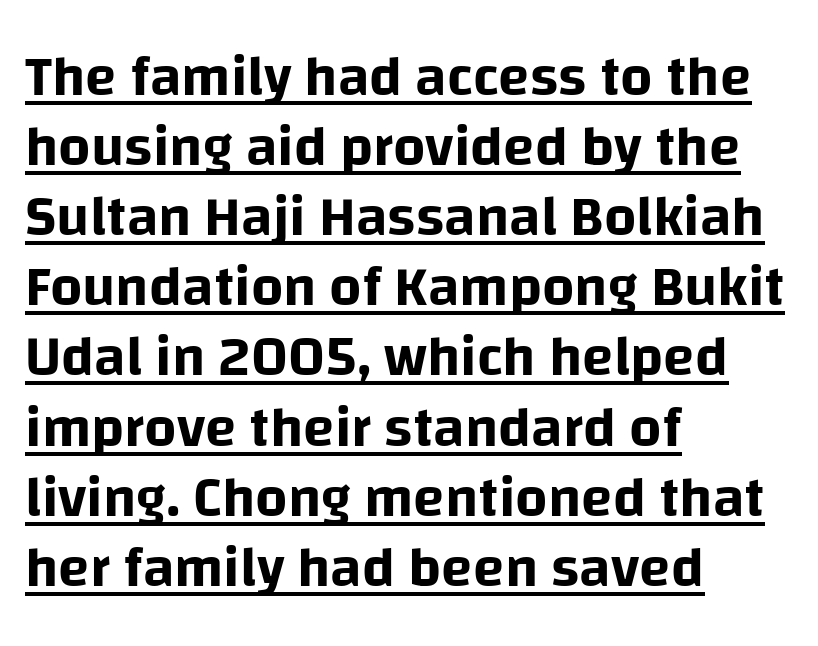
The image shows 57 px sans-serif type, upright; set left-aligned, line spacing 1.23x, normal letter spacing, underlined; low stroke contrast and a large x-height.
